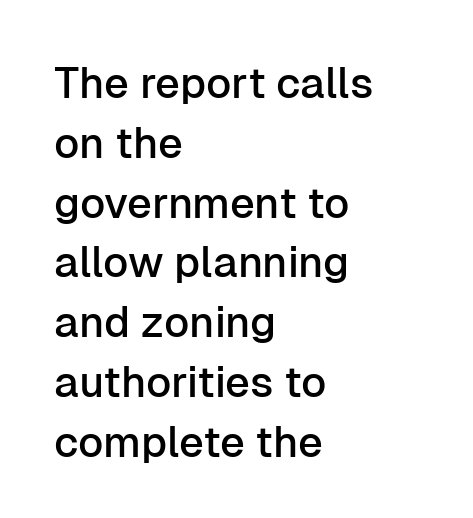
{"serif": "no", "italic": "no", "width": "normal", "stroke_contrast": "low", "x_height": "medium", "monospaced": "no", "underline": "no", "align": "left", "line_spacing": "normal", "line_spacing_ratio": 1.39, "letter_spacing": "normal", "letter_spacing_em": 0.0, "glyph_px": 43}
